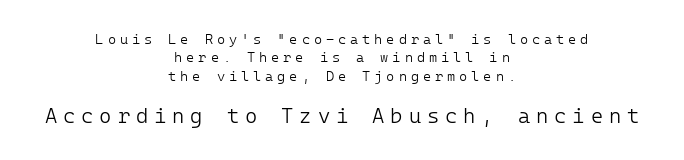
No heavy texture on the line: the type isn't bold. The axis of the letterforms is exactly vertical. Each row of text sits above clean, open space. The composition opens small and finishes big.
